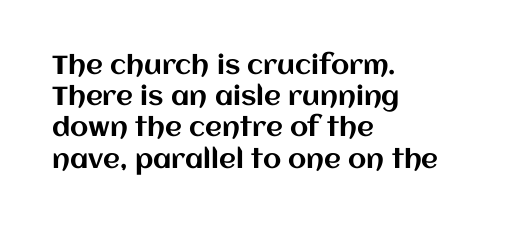
The image shows 26 px text type, upright; set left-aligned, line spacing 1.2x, normal letter spacing, not underlined.
